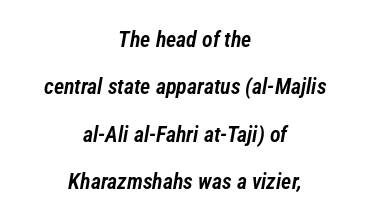
{"italic": "yes", "lean": "right", "slant_degrees": 12, "bold": "semi", "underline": "no", "align": "center", "line_spacing": "loose", "line_spacing_ratio": 2.15, "letter_spacing": "normal", "letter_spacing_em": 0.0, "glyph_px": 22}
